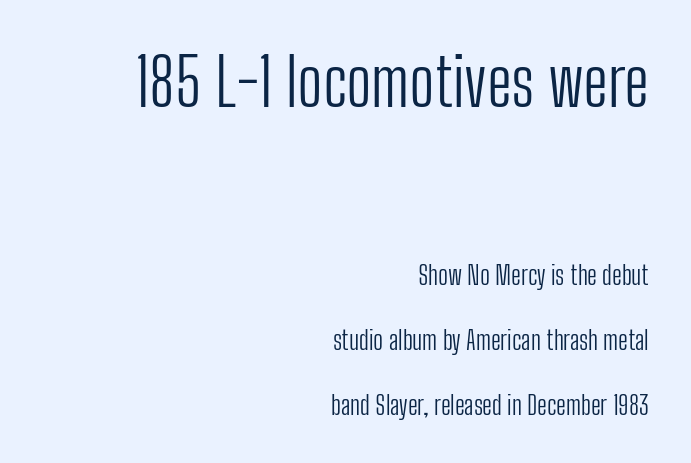
The font's upright variant was chosen for this text. Whoever set this made the first block the dominant, larger element. Check the space under the baseline: it is left empty. The strokes are not fattened; the text isn't bold.
